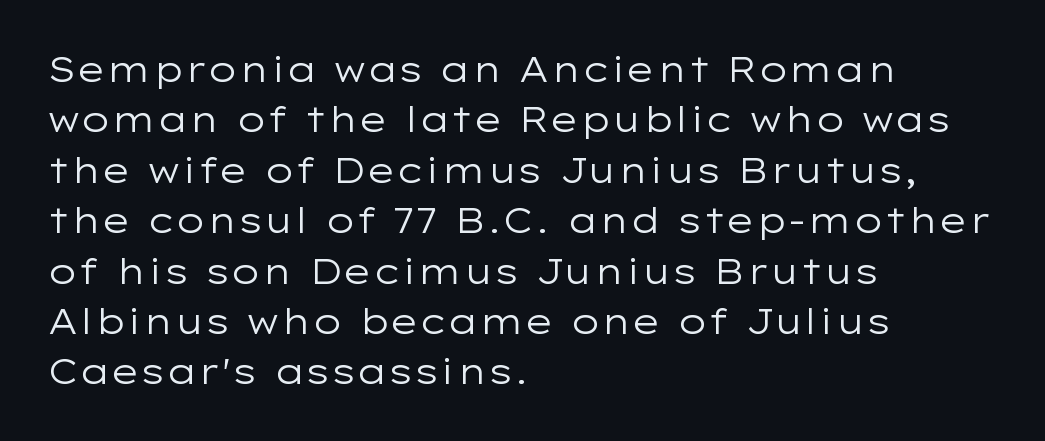
Q: Is the text bold? A: No.
Q: Is the text italic (slanted)? A: No, it is upright.
Q: Is the typeface a serif or a sans-serif typeface? A: Sans-serif.
Q: Is the text underlined? A: No.
Q: How is the paragraph aligned? A: Left-aligned.
Q: Is the spacing between letters normal or unusually wide? A: Normal.
Q: Is the spacing between lines tight, normal or loose? A: Normal.
Q: Width (condensed, normal, or wide)? A: Wide.
Q: Stroke contrast? A: Low.
Q: x-height? A: Medium.
Q: Monospaced? A: No.
